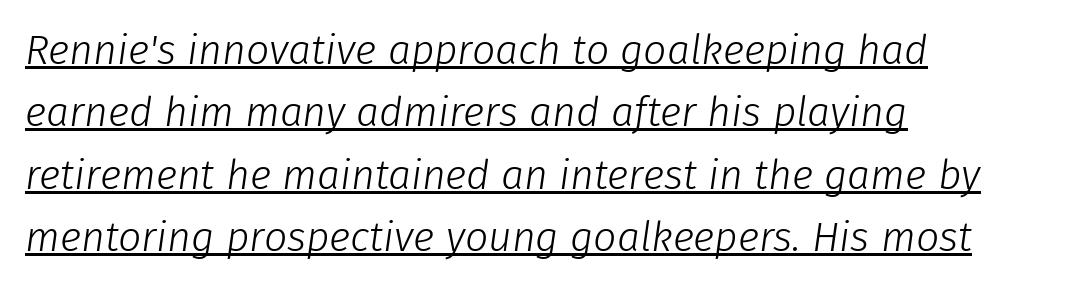
A continuous stroke trails under the words, as in a hyperlink. All the whitespace from short lines collects on the right. Default kerning and tracking; the words read as compact shapes. The passage shown leans; its letterforms are oblique.
